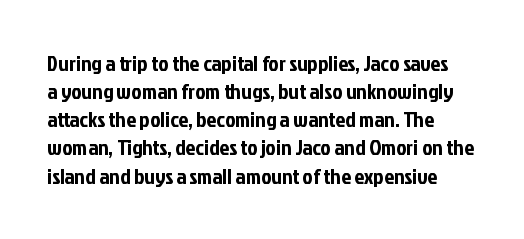
The image shows 22 px text type, upright; set left-aligned, normal line spacing (1.28x), normal letter spacing, not underlined.
